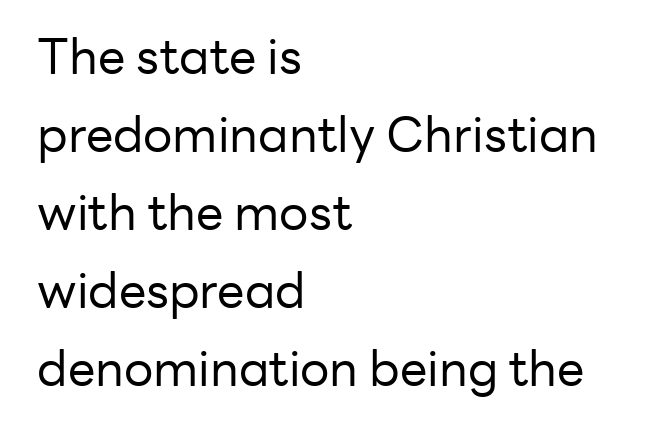
Think standard paragraph weight, or any step lighter than that. The space directly below the letters is spotless. Spacing verdict: proportional, widths tailored to each character. If you drew a line through each stem, it would be perfectly vertical.
